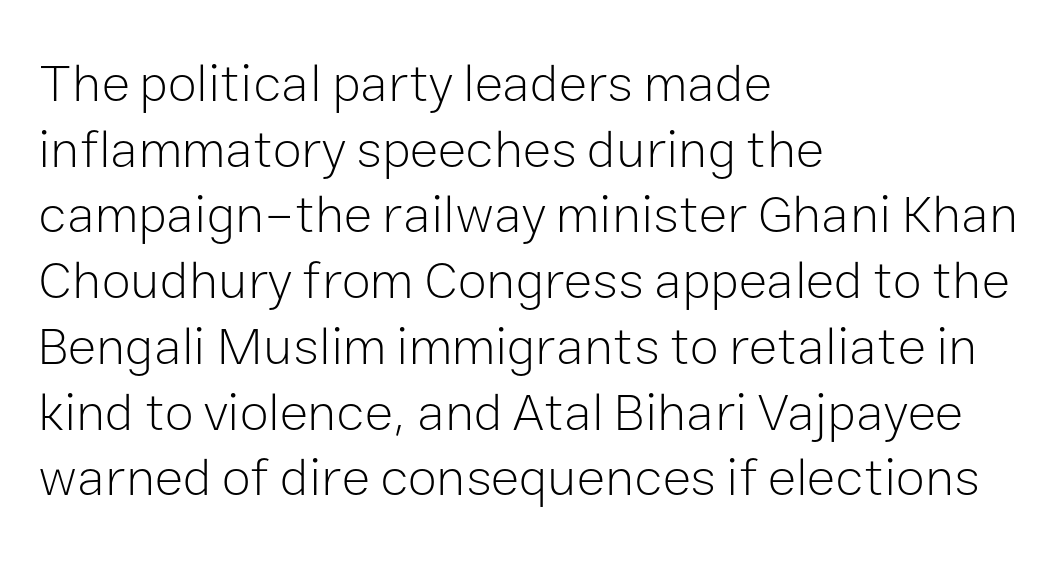
The image shows 53 px light sans-serif type, upright; set left-aligned, line spacing 1.24x, normal letter spacing, not underlined; low stroke contrast and a medium x-height.
